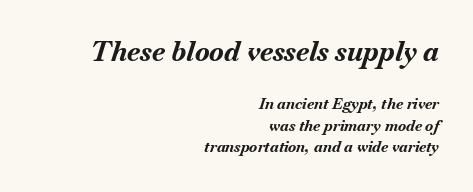
Q: Is the text bold? A: Yes.
Q: Is the text italic (slanted)? A: Yes, it leans right by about 18 degrees.
Q: Is the text underlined? A: No.
Q: How is the paragraph aligned? A: Right-aligned.
Q: Is the spacing between letters normal or unusually wide? A: Normal.
Q: Is the spacing between lines tight, normal or loose? A: Normal.
Q: Which block of text is set in a larger size, the first (top) or the second (bottom)? A: The first (top) one.
